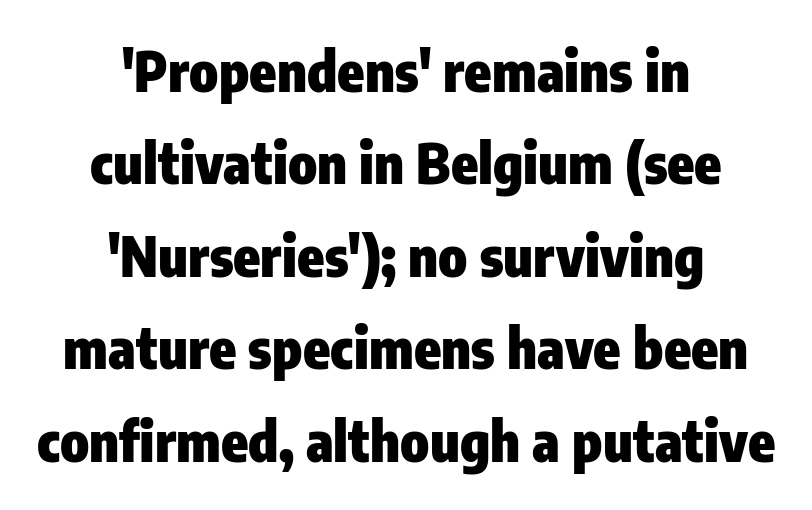
The image shows 55 px heavy, condensed sans-serif type, upright; set centered, normal line spacing (1.68x), normal letter spacing, not underlined; low stroke contrast and a medium x-height.
